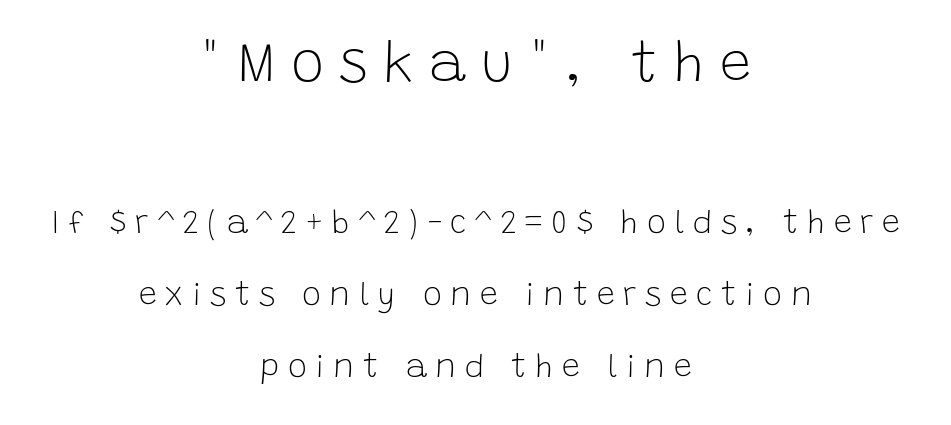
{"serif": "no", "italic": "no", "bold": "no", "weight": "light", "width": "normal", "stroke_contrast": "low", "x_height": "large", "monospaced": "no", "underline": "no", "align": "center", "line_spacing": "loose", "line_spacing_ratio": 2.24, "letter_spacing": "wide", "letter_spacing_em": 0.27, "larger_block": "first", "size_ratio": 1.75, "glyph_px": 56}
